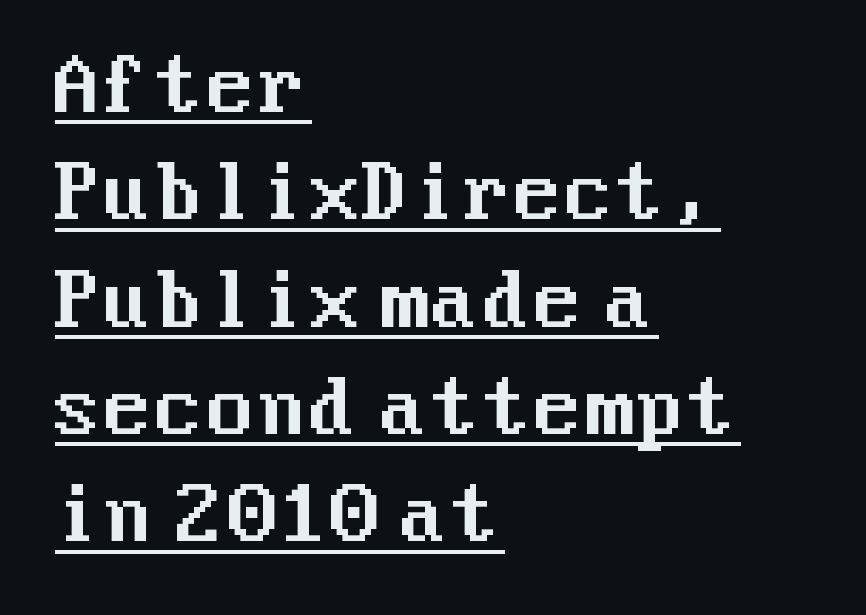
Q: Is the text italic (slanted)? A: No, it is upright.
Q: Is the typeface a serif or a sans-serif typeface? A: Sans-serif.
Q: Is the text underlined? A: Yes.
Q: How is the paragraph aligned? A: Left-aligned.
Q: Is the spacing between letters normal or unusually wide? A: Normal.
Q: Is the spacing between lines tight, normal or loose? A: Normal.
Q: Width (condensed, normal, or wide)? A: Normal.
Q: Stroke contrast? A: Medium.
Q: x-height? A: Medium.
